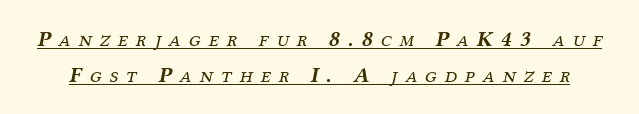
{"italic": "yes", "lean": "right", "slant_degrees": 12, "bold": "no", "underline": "yes", "line_spacing": "normal", "line_spacing_ratio": 1.63, "letter_spacing": "wide", "letter_spacing_em": 0.37, "glyph_px": 22}
